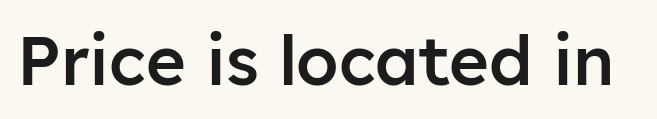
In terms of letterform style, serifs are entirely absent. Decoration check: the copy has no underline. There is no visible air inserted between adjacent glyphs. Spacing verdict: proportional, widths tailored to each character. Notice how the stems are strictly vertical — no italics here.
